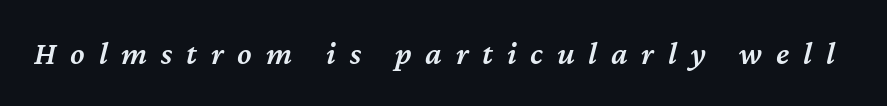
Each letter keeps its own natural width here, so spacing adapts to shape. Bare-footed words on every line. Students, note that the glyphs here are deliberately spaced far apart. A somewhat darkened texture: the type is semibold rather than bold. The whole block is typeset with a tilt.
